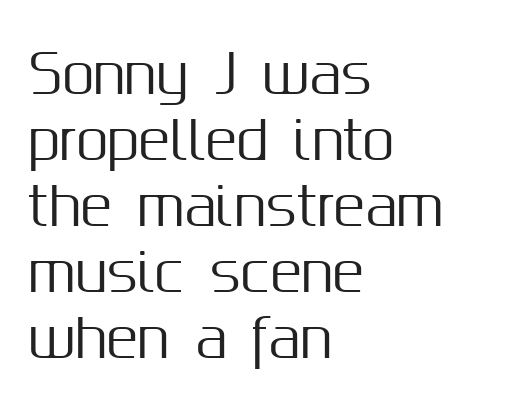
Q: Is the text italic (slanted)? A: No, it is upright.
Q: Is the typeface a serif or a sans-serif typeface? A: Sans-serif.
Q: Is the text underlined? A: No.
Q: How is the paragraph aligned? A: Left-aligned.
Q: Is the spacing between letters normal or unusually wide? A: Normal.
Q: Is the spacing between lines tight, normal or loose? A: Normal.
Q: Width (condensed, normal, or wide)? A: Normal.
Q: Stroke contrast? A: Medium.
Q: x-height? A: Medium.
Q: Monospaced? A: No.
